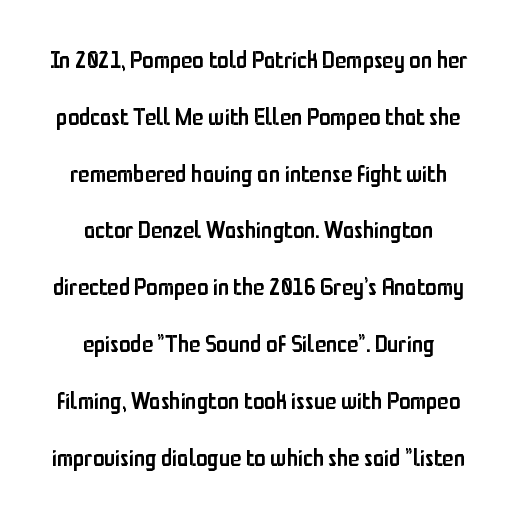
{"italic": "no", "bold": "semi", "underline": "no", "align": "center", "line_spacing": "loose", "line_spacing_ratio": 2.47, "letter_spacing": "normal", "letter_spacing_em": 0.0, "glyph_px": 23}
